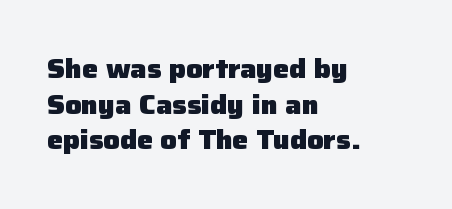
Q: Is the text bold? A: Yes.
Q: Is the text italic (slanted)? A: No, it is upright.
Q: Is the text underlined? A: No.
Q: How is the paragraph aligned? A: Left-aligned.
Q: Is the spacing between letters normal or unusually wide? A: Normal.
Q: Is the spacing between lines tight, normal or loose? A: Normal.
